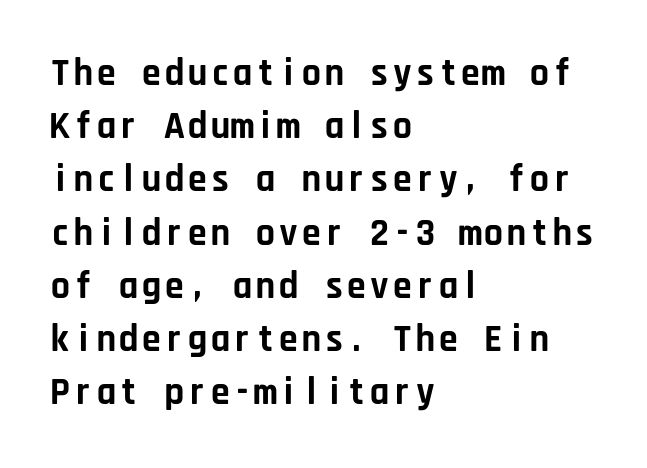
As a designer I'd log this as weight 700, bold. The designer went with a sans here, leaving each stem footless. A classic flush-left, rag-right setting is used for this passage. Observe the ordinary spacing: letters are neighbours, not strangers. This sample has the even, mechanical cadence of fixed-width lettering. This sample keeps an unexceptional amount of space between lines.
